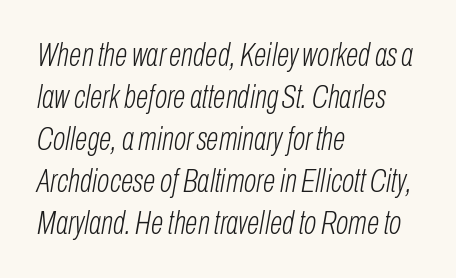
{"italic": "yes", "lean": "right", "slant_degrees": 10, "bold": "no", "weight": "light", "width": "condensed", "stroke_contrast": "low", "x_height": "medium", "monospaced": "no", "underline": "no", "align": "left", "line_spacing": "normal", "line_spacing_ratio": 1.27, "letter_spacing": "normal", "letter_spacing_em": 0.0, "glyph_px": 33}
